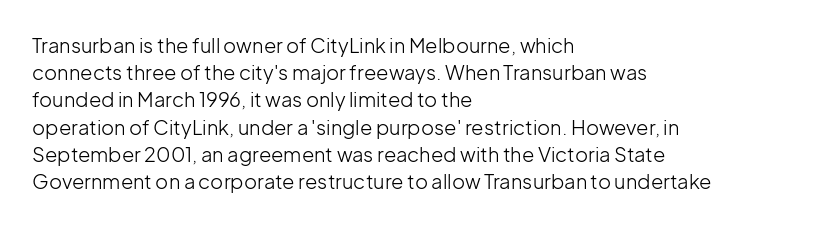
The image shows 20 px text type, upright; set left-aligned, normal line spacing (1.36x), normal letter spacing, not underlined.
